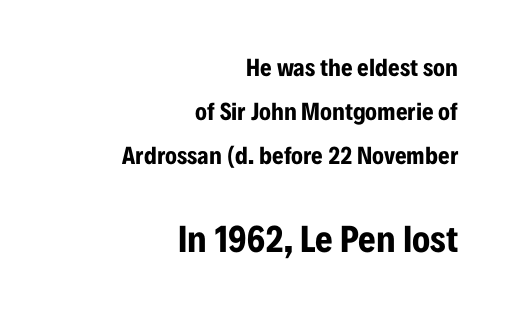
The image shows 38 px bold, condensed sans-serif type, upright; set right-aligned, line spacing 1.77x, normal letter spacing, not underlined; the second (bottom) block is 1.52x larger; low stroke contrast and a medium x-height.
